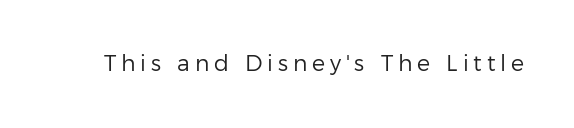
{"italic": "no", "bold": "no", "underline": "no", "letter_spacing": "wide", "letter_spacing_em": 0.22, "glyph_px": 22}
